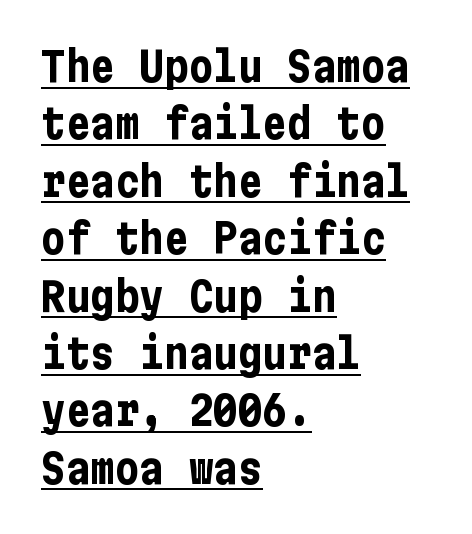
Does the weight exceed regular? Yes, all the way to bold. A typesetter would mark this as roman, not italic. The rendering uses a moderate line-height, typical for paragraphs. No feet cap the strokes, marking this as sans-serif type. Looks like someone drew a line under every word here. You could call the tracking neutral — neither tight nor loose.
